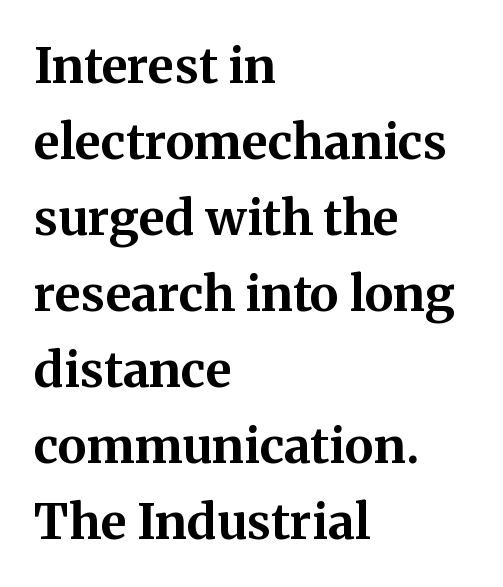
{"serif": "yes", "italic": "no", "bold": "yes", "weight": "bold", "width": "normal", "stroke_contrast": "medium", "x_height": "medium", "monospaced": "no", "underline": "no", "align": "left", "line_spacing": "normal", "line_spacing_ratio": 1.55, "letter_spacing": "normal", "letter_spacing_em": 0.0, "glyph_px": 49}
